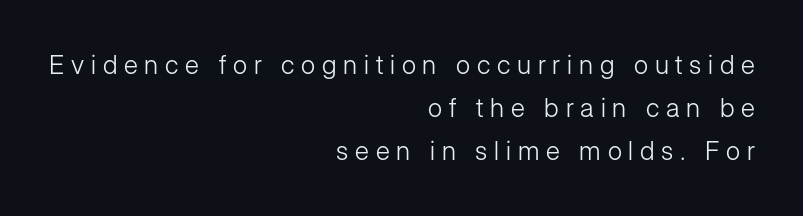
The image shows 26 px text type, upright; set right-aligned, normal line spacing (1.66x), unusually wide letter spacing (+0.26 em), not underlined.
